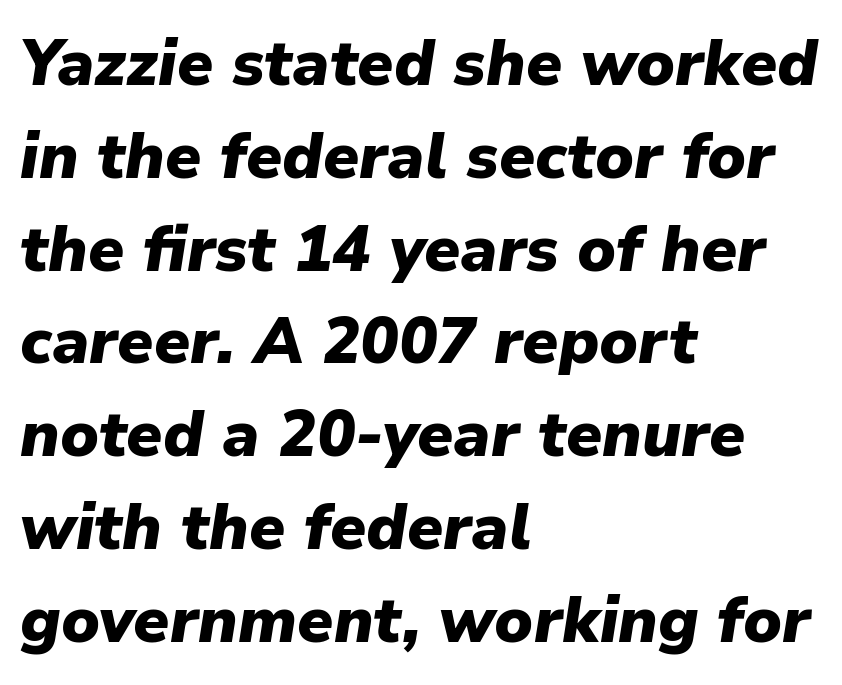
Q: Is the text bold? A: Yes.
Q: Is the text italic (slanted)? A: Yes, it leans right by about 9 degrees.
Q: Is the text underlined? A: No.
Q: How is the paragraph aligned? A: Left-aligned.
Q: Is the spacing between letters normal or unusually wide? A: Normal.
Q: Is the spacing between lines tight, normal or loose? A: Normal.
Q: Width (condensed, normal, or wide)? A: Normal.
Q: Stroke contrast? A: Low.
Q: x-height? A: Medium.
Q: Monospaced? A: No.
